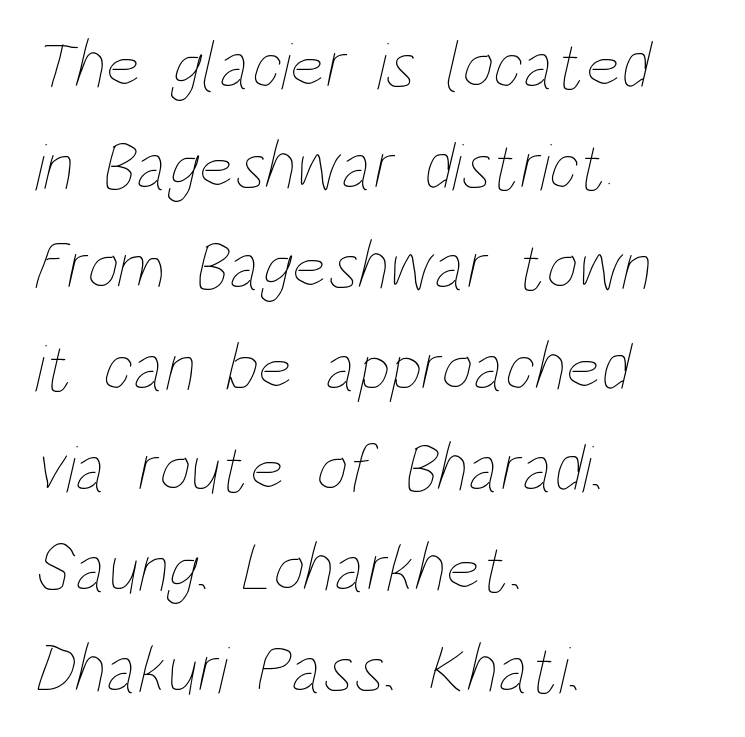
Q: Is the text bold? A: No.
Q: Is the text underlined? A: No.
Q: How is the paragraph aligned? A: Left-aligned.
Q: Is the spacing between letters normal or unusually wide? A: Normal.
Q: Is the spacing between lines tight, normal or loose? A: Normal.
Q: Width (condensed, normal, or wide)? A: Condensed.
Q: Stroke contrast? A: Low.
Q: x-height? A: Large.
Q: Monospaced? A: No.
